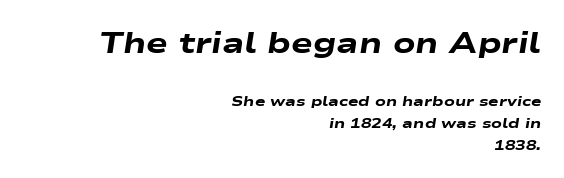
{"italic": "yes", "lean": "right", "slant_degrees": 9, "bold": "yes", "weight": "heavy", "width": "wide", "stroke_contrast": "low", "x_height": "medium", "monospaced": "no", "underline": "no", "align": "right", "line_spacing": "normal", "line_spacing_ratio": 1.55, "letter_spacing": "normal", "letter_spacing_em": 0.0, "larger_block": "first", "size_ratio": 2.07, "glyph_px": 29}
